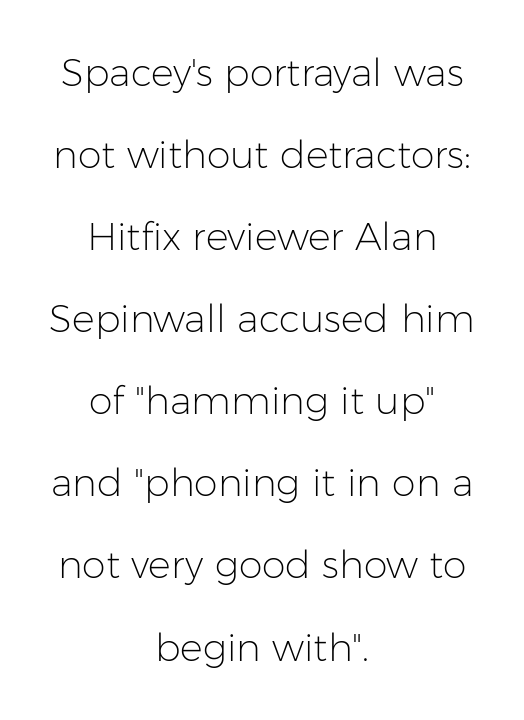
Q: Is the text bold? A: No.
Q: Is the text italic (slanted)? A: No, it is upright.
Q: Is the typeface a serif or a sans-serif typeface? A: Sans-serif.
Q: Is the text underlined? A: No.
Q: How is the paragraph aligned? A: Centered.
Q: Is the spacing between letters normal or unusually wide? A: Normal.
Q: Is the spacing between lines tight, normal or loose? A: Loose.
Q: Width (condensed, normal, or wide)? A: Normal.
Q: Stroke contrast? A: Low.
Q: x-height? A: Medium.
Q: Monospaced? A: No.
